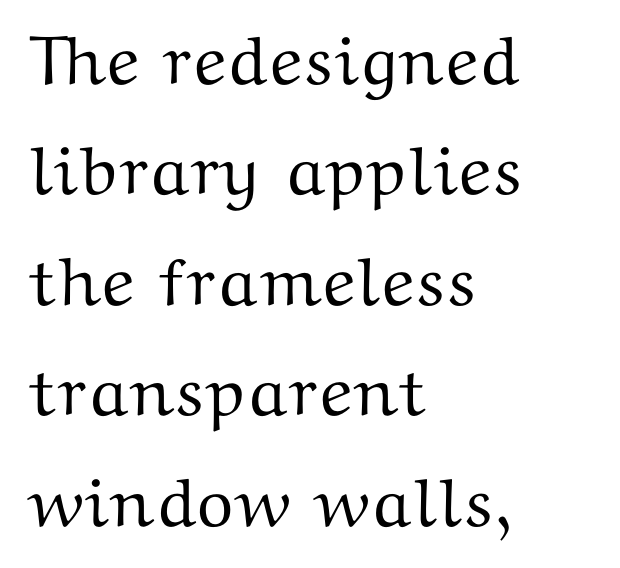
{"serif": "yes", "italic": "no", "width": "wide", "stroke_contrast": "medium", "x_height": "medium", "monospaced": "no", "underline": "no", "align": "left", "line_spacing": "normal", "line_spacing_ratio": 1.6, "letter_spacing": "normal", "letter_spacing_em": 0.0, "glyph_px": 69}
